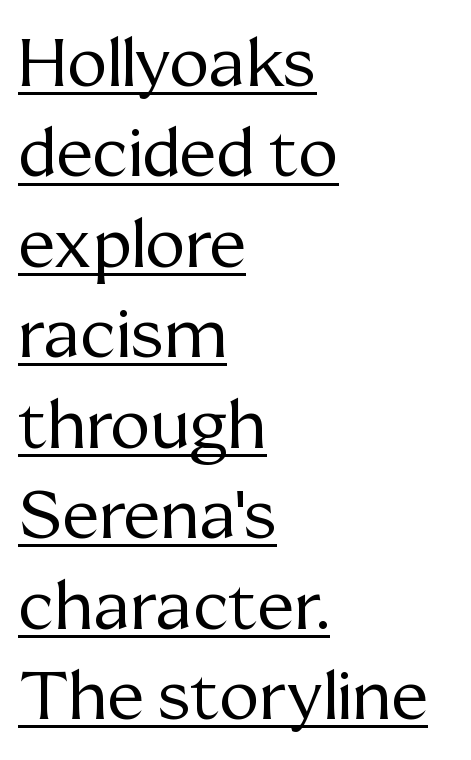
{"serif": "yes", "italic": "no", "bold": "no", "weight": "regular", "width": "normal", "stroke_contrast": "medium", "x_height": "medium", "monospaced": "no", "underline": "yes", "align": "left", "line_spacing": "normal", "line_spacing_ratio": 1.33, "letter_spacing": "normal", "letter_spacing_em": 0.0, "glyph_px": 68}
